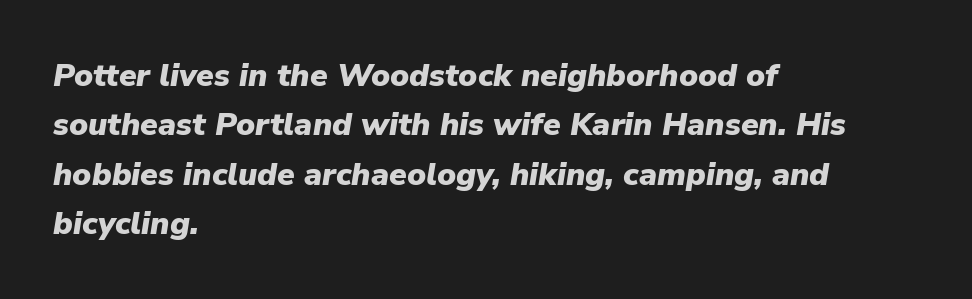
Q: Is the text bold? A: Yes.
Q: Is the text italic (slanted)? A: Yes, it leans right by about 9 degrees.
Q: Is the text underlined? A: No.
Q: How is the paragraph aligned? A: Left-aligned.
Q: Is the spacing between letters normal or unusually wide? A: Normal.
Q: Is the spacing between lines tight, normal or loose? A: Normal.
Q: Width (condensed, normal, or wide)? A: Normal.
Q: Stroke contrast? A: Low.
Q: x-height? A: Medium.
Q: Monospaced? A: No.
